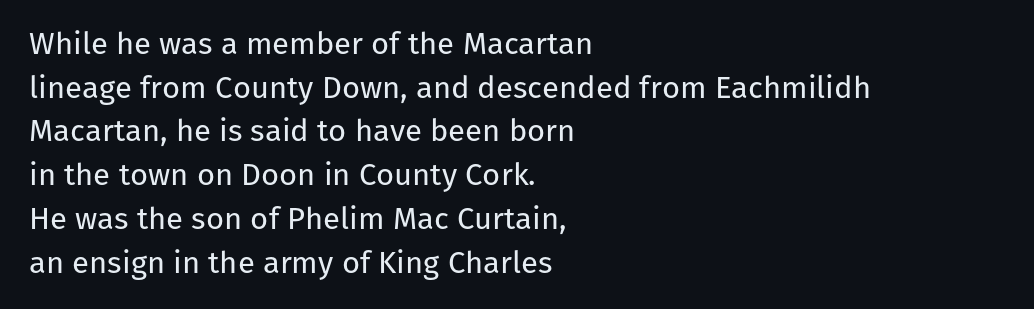
{"serif": "no", "italic": "no", "bold": "no", "weight": "regular", "width": "normal", "stroke_contrast": "low", "x_height": "medium", "monospaced": "no", "underline": "no", "align": "left", "line_spacing": "normal", "line_spacing_ratio": 1.41, "letter_spacing": "normal", "letter_spacing_em": 0.0, "glyph_px": 31}
